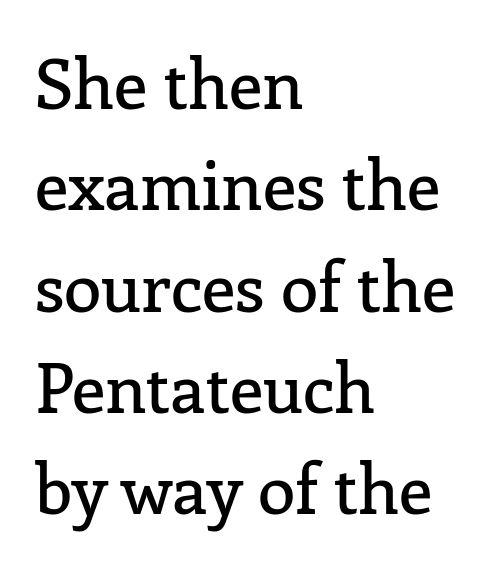
The image shows 68 px serif type, upright; set left-aligned, normal line spacing (1.49x), normal letter spacing, not underlined; low stroke contrast and a medium x-height.
